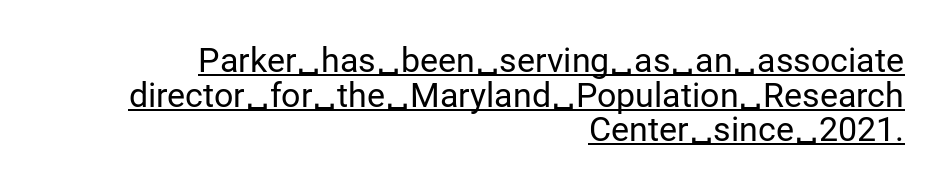
{"serif": "no", "italic": "no", "bold": "no", "weight": "regular", "width": "normal", "stroke_contrast": "low", "x_height": "medium", "monospaced": "no", "underline": "yes", "align": "right", "line_spacing": "tight", "line_spacing_ratio": 1.02, "letter_spacing": "normal", "letter_spacing_em": 0.0, "glyph_px": 34}
